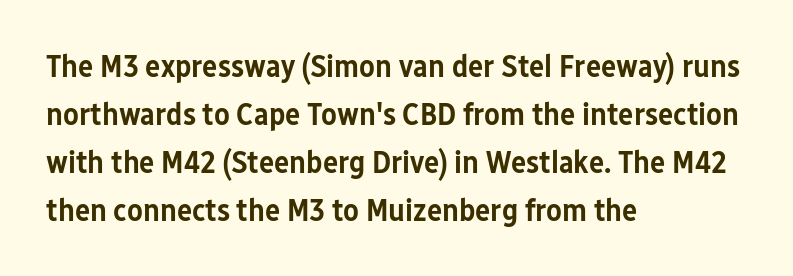
The vertical gap from one line to the next is medium. The letterforms sit shoulder to shoulder at normal distance. The face used here is a semibold: visibly heavier than regular, lighter than bold. Serif or sans? Sans — the stroke terminals are bare.
